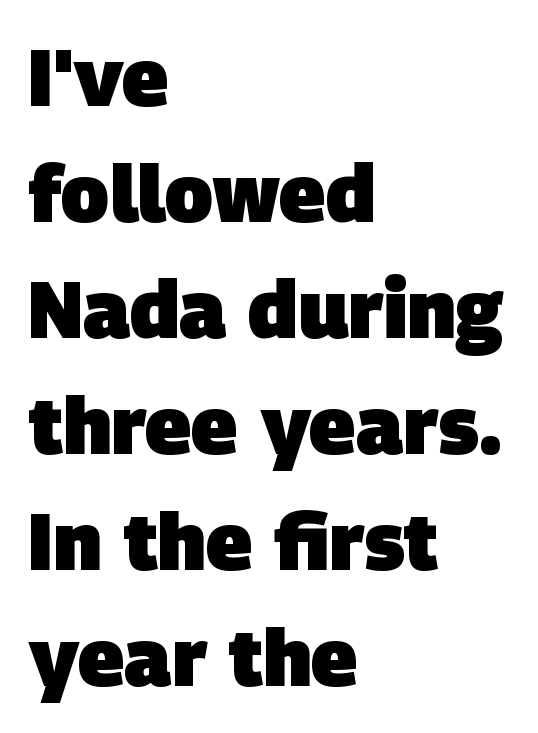
No feet cap the strokes, marking this as sans-serif type. The specimen omits any rule beneath the text block's lines. The face used here has the dense, thick strokes of a bold. The leading is moderate, giving the passage an even texture. Caption: standard tracking, unaltered.
